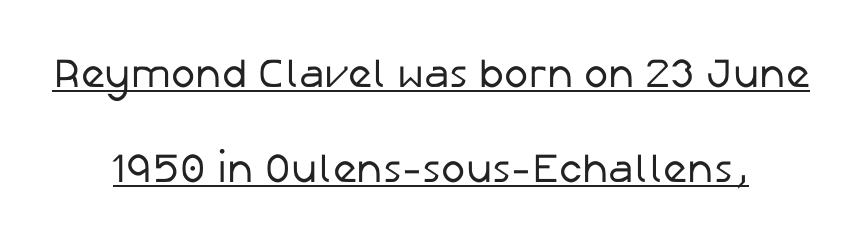
{"serif": "no", "italic": "no", "bold": "no", "weight": "regular", "width": "normal", "stroke_contrast": "low", "x_height": "medium", "monospaced": "no", "underline": "yes", "line_spacing": "loose", "line_spacing_ratio": 2.31, "letter_spacing": "normal", "letter_spacing_em": 0.0, "glyph_px": 41}
